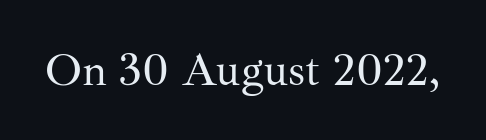
The image shows 46 px regular-weight serif type, upright; set normal letter spacing, not underlined; medium stroke contrast and a small x-height.
